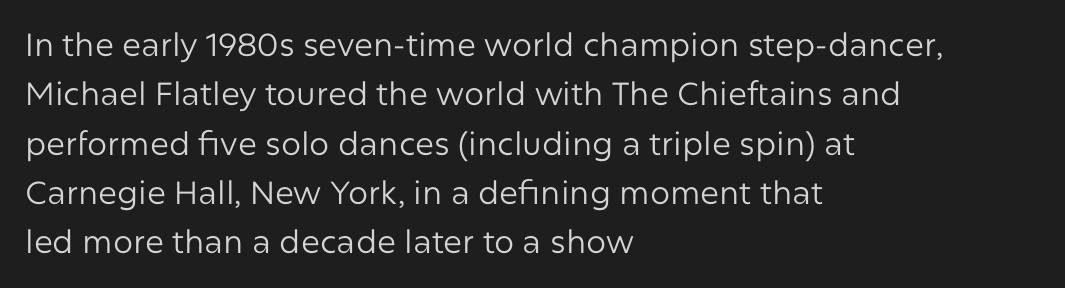
Q: Is the text bold? A: No.
Q: Is the text italic (slanted)? A: No, it is upright.
Q: Is the typeface a serif or a sans-serif typeface? A: Sans-serif.
Q: Is the text underlined? A: No.
Q: How is the paragraph aligned? A: Left-aligned.
Q: Is the spacing between letters normal or unusually wide? A: Normal.
Q: Is the spacing between lines tight, normal or loose? A: Normal.
Q: Width (condensed, normal, or wide)? A: Normal.
Q: Stroke contrast? A: Low.
Q: x-height? A: Medium.
Q: Monospaced? A: No.
